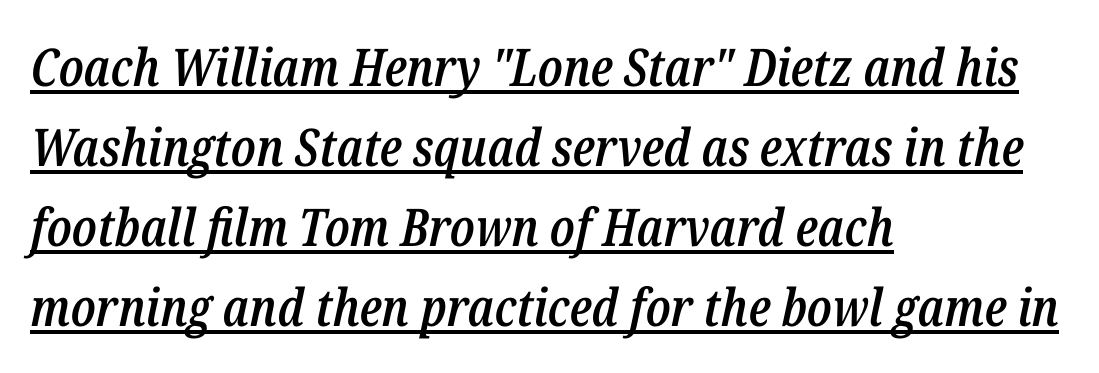
Varying glyph widths throughout — classic text-font behaviour. Underlined type. Alignment: flush left. Moderately thickened strokes mark this as semibold type. Each new line begins a customary step beneath the previous one. Does the lettering tilt? It does — this is italic.
